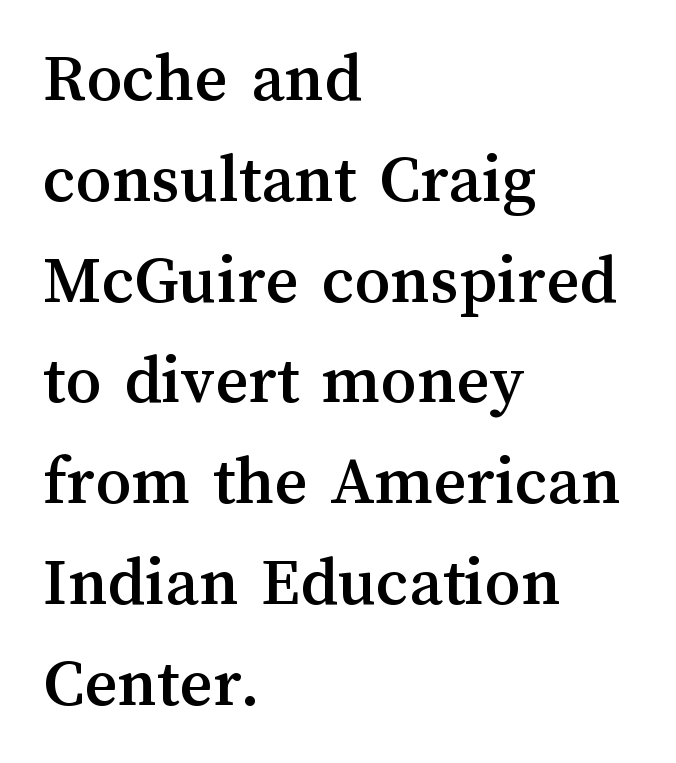
Honestly, the row spacing looks completely unremarkable. The paragraph shown leans on its left margin. Observe the ordinary spacing: letters are neighbours, not strangers. Do the characters align in a grid? No, the font is proportional.
